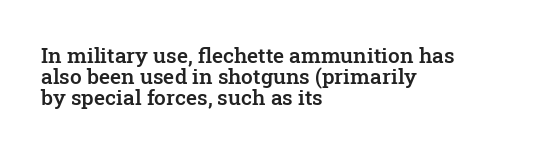
Vertically, the passage feels compressed, each row crowding the next. Summary of weight: moderately heavy, a semibold. The axis of the letterforms is exactly vertical. Observe the ordinary spacing: letters are neighbours, not strangers. A student would call this left alignment; a typographer would say flush left, rag right. The foot of each line stays bare and open.
